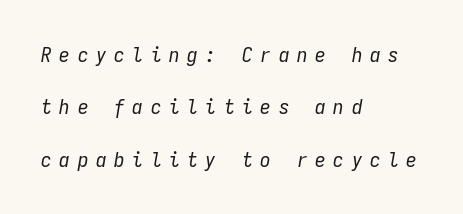
The image shows 21 px text type, italic (leaning right); set left-aligned, loose line spacing (2.49x), unusually wide letter spacing (+0.37 em), not underlined.
